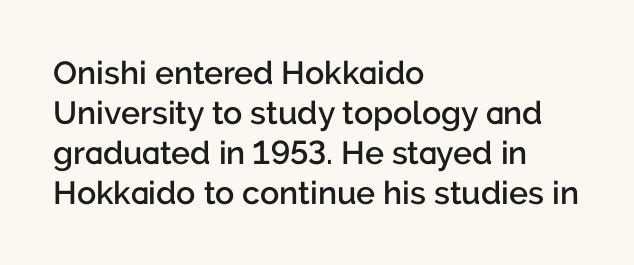
Think of a printed novel: that variable character pitch is what you see here. Semibold letterforms, between regular and bold. Is the block centered? No — it sits flush against the left margin. Regarding leading, the lines here are spaced in the standard way.
